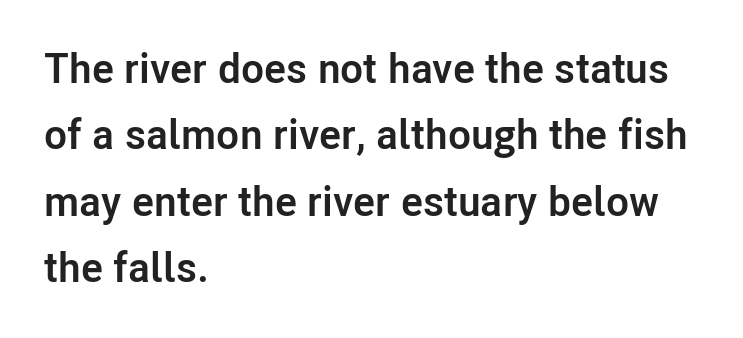
{"serif": "no", "italic": "no", "bold": "yes", "weight": "semibold", "width": "normal", "stroke_contrast": "low", "x_height": "medium", "monospaced": "no", "underline": "no", "align": "left", "line_spacing": "normal", "line_spacing_ratio": 1.58, "letter_spacing": "normal", "letter_spacing_em": 0.0, "glyph_px": 42}
